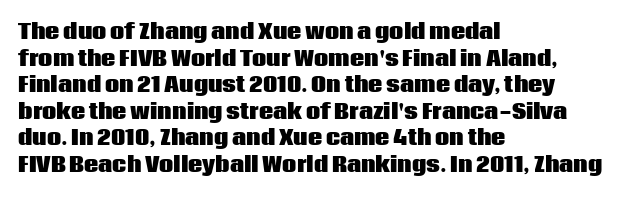
The image shows 20 px bold type, upright; set left-aligned, normal line spacing (1.33x), normal letter spacing, not underlined.
